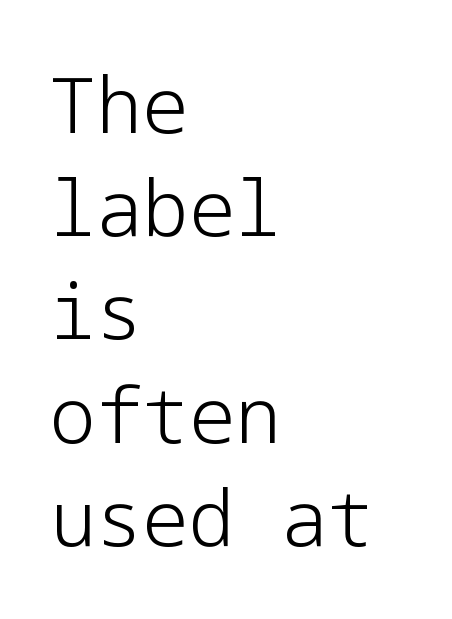
Note: no serifs on the glyphs. Any mark beneath the type? The region is blank. Leading: standard. Stroke mass is kept to a normal reading level or below. Short note: letters normally spaced. A classic flush-left, rag-right setting is used for this passage.
